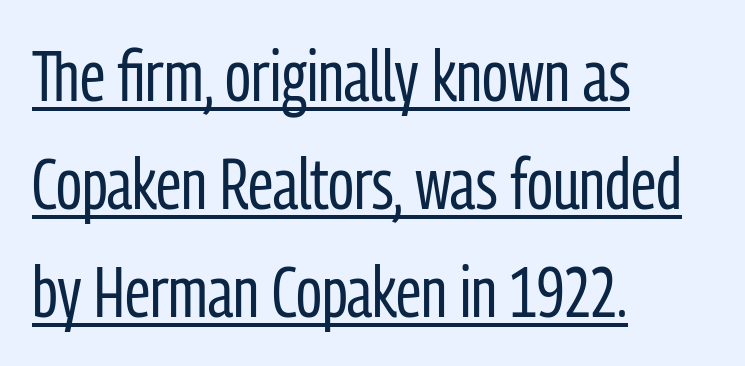
The image shows 71 px regular-weight, condensed sans-serif type, upright; set left-aligned, normal line spacing (1.52x), normal letter spacing, underlined; low stroke contrast and a medium x-height.
